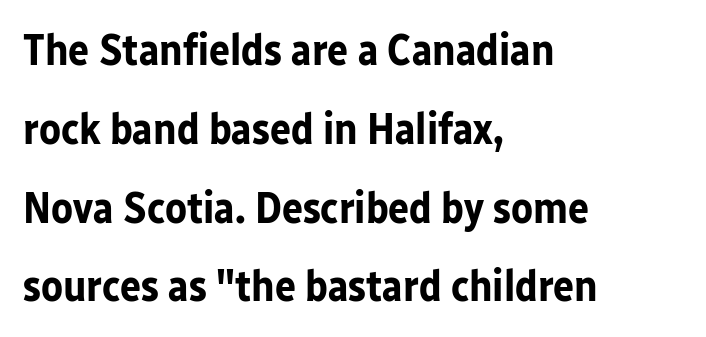
Compared with an ordinary text face, these strokes are far heavier — a full bold. Reading down the block, your eye returns to a fixed left position each line. These lines are composed in type without serifs. Any mark beneath the type? The region is blank.
